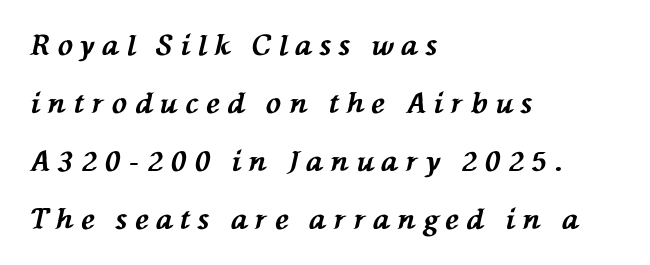
The image shows 28 px bold type, italic (leaning left); set left-aligned, loose line spacing (2.07x), unusually wide letter spacing (+0.28 em), not underlined; medium stroke contrast and a medium x-height.
